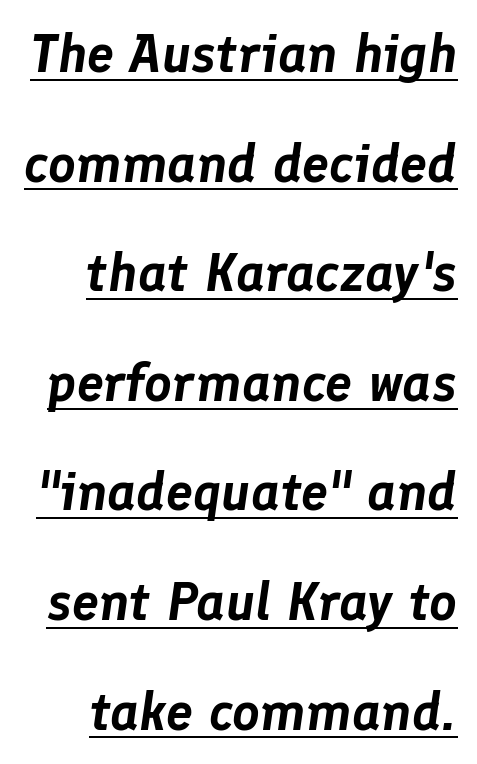
The image shows 54 px text type, italic (leaning right); set right-aligned, loose line spacing (2.03x), normal letter spacing, underlined; low stroke contrast and a medium x-height.
